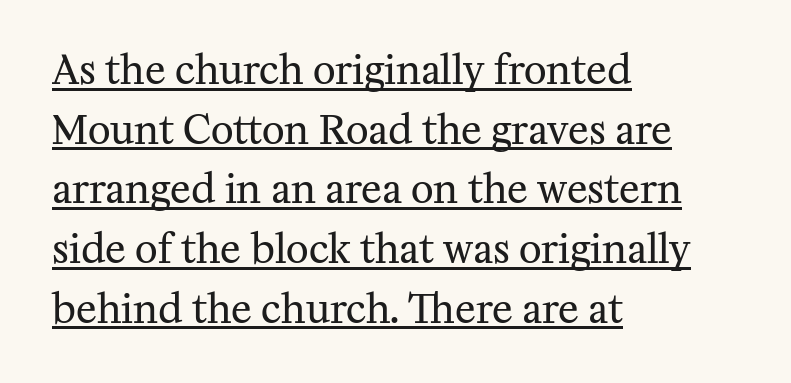
The image shows 39 px regular-weight serif type, upright; set left-aligned, normal line spacing (1.53x), normal letter spacing, underlined; medium stroke contrast and a medium x-height.
